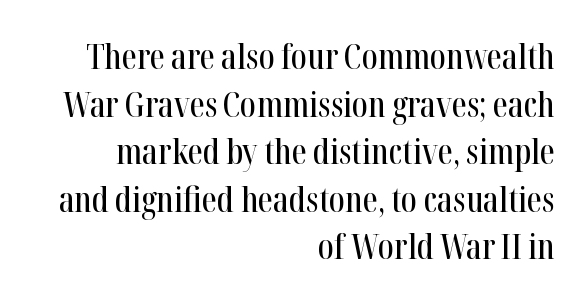
Q: Is the text italic (slanted)? A: No, it is upright.
Q: Is the typeface a serif or a sans-serif typeface? A: Serif.
Q: Is the text underlined? A: No.
Q: How is the paragraph aligned? A: Right-aligned.
Q: Is the spacing between letters normal or unusually wide? A: Normal.
Q: Is the spacing between lines tight, normal or loose? A: Normal.
Q: Width (condensed, normal, or wide)? A: Condensed.
Q: Stroke contrast? A: High.
Q: x-height? A: Medium.
Q: Monospaced? A: No.
